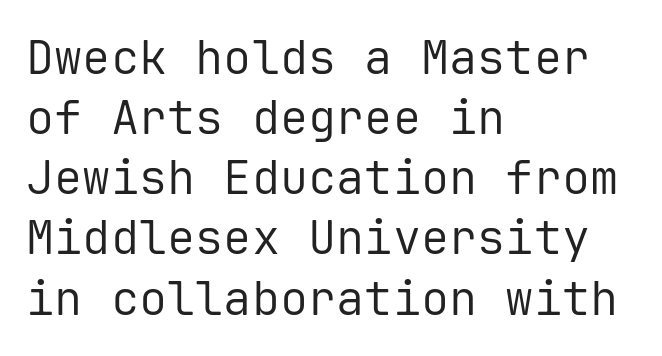
The gap between lines stays unmarked. The rendering uses a moderate line-height, typical for paragraphs. Every character here occupies the same horizontal width, giving the sample a typewriter-like rhythm. Layout note: lines flush left. The typeface has the unassuming heft of standard copy or less. Observe the absence of serifs on each vertical stroke in this sample.
